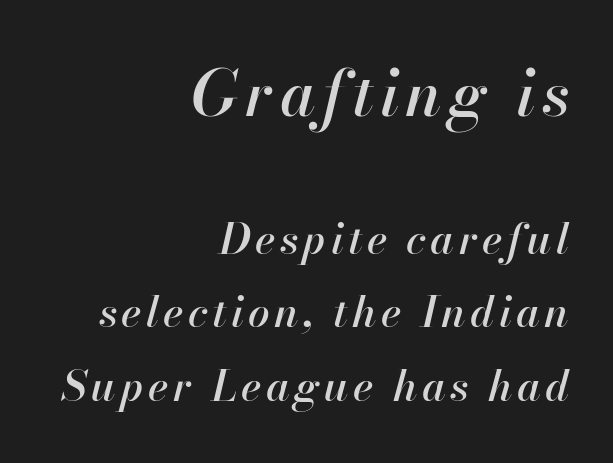
Q: Is the text italic (slanted)? A: Yes, it leans right by about 13 degrees.
Q: Is the text underlined? A: No.
Q: How is the paragraph aligned? A: Right-aligned.
Q: Which block of text is set in a larger size, the first (top) or the second (bottom)? A: The first (top) one.
Q: Width (condensed, normal, or wide)? A: Normal.
Q: Stroke contrast? A: High.
Q: x-height? A: Small.
Q: Monospaced? A: No.
